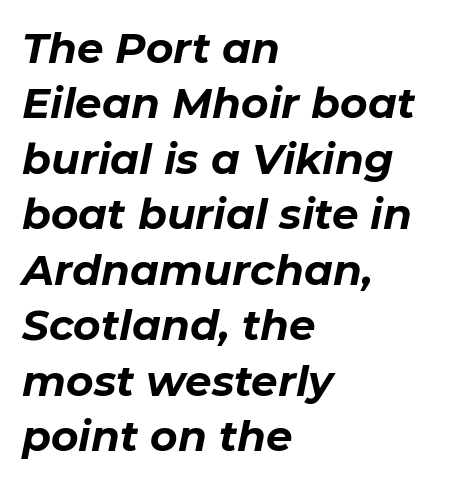
The image shows 42 px bold type, italic (leaning right); set left-aligned, normal line spacing (1.32x), normal letter spacing, not underlined; low stroke contrast and a medium x-height.
